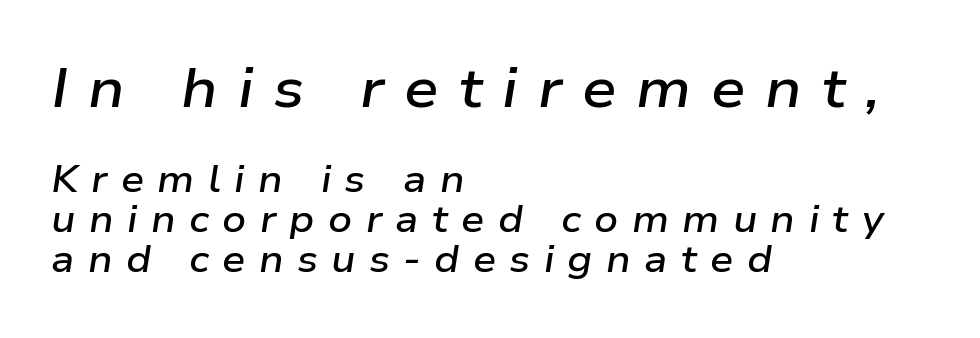
Q: Is the text bold? A: Semi-bold.
Q: Is the text italic (slanted)? A: Yes, it leans right by about 9 degrees.
Q: Is the text underlined? A: No.
Q: How is the paragraph aligned? A: Left-aligned.
Q: Is the spacing between letters normal or unusually wide? A: Unusually wide.
Q: Is the spacing between lines tight, normal or loose? A: Tight.
Q: Which block of text is set in a larger size, the first (top) or the second (bottom)? A: The first (top) one.
Q: Width (condensed, normal, or wide)? A: Wide.
Q: Stroke contrast? A: Low.
Q: x-height? A: Medium.
Q: Monospaced? A: No.
